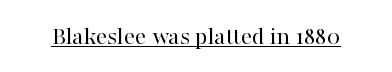
The image shows 25 px text type, upright; set normal letter spacing, underlined.
